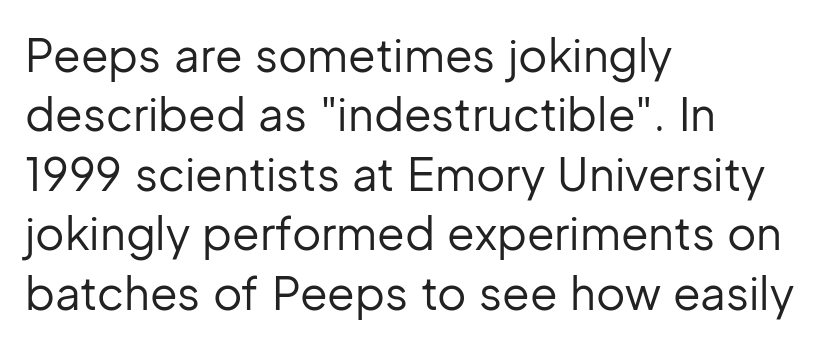
{"serif": "no", "italic": "no", "bold": "no", "weight": "regular", "width": "normal", "stroke_contrast": "low", "x_height": "medium", "monospaced": "no", "underline": "no", "align": "left", "line_spacing": "normal", "line_spacing_ratio": 1.32, "letter_spacing": "normal", "letter_spacing_em": 0.0, "glyph_px": 45}
